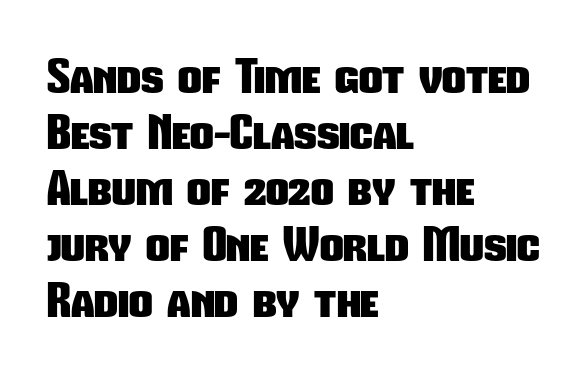
The image shows 46 px heavy, condensed sans-serif type; set left-aligned, line spacing 1.22x, normal letter spacing, not underlined; low stroke contrast and a medium x-height.
